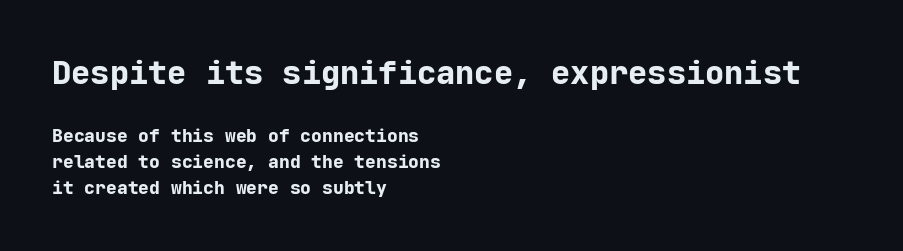
What's the leading like? Ordinary, nothing unusual. Casual observation: everything's shoved over to the left. Weight check: bold — yes, fully. Which of the two is more prominent by size? The first, at the top. These lines are composed in type without serifs.
